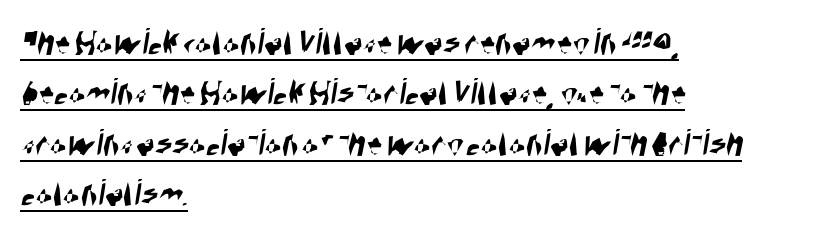
Q: Is the typeface a serif or a sans-serif typeface? A: Sans-serif.
Q: Is the text underlined? A: Yes.
Q: How is the paragraph aligned? A: Left-aligned.
Q: Is the spacing between letters normal or unusually wide? A: Normal.
Q: Is the spacing between lines tight, normal or loose? A: Normal.
Q: Width (condensed, normal, or wide)? A: Condensed.
Q: Stroke contrast? A: High.
Q: x-height? A: Large.
Q: Monospaced? A: No.
